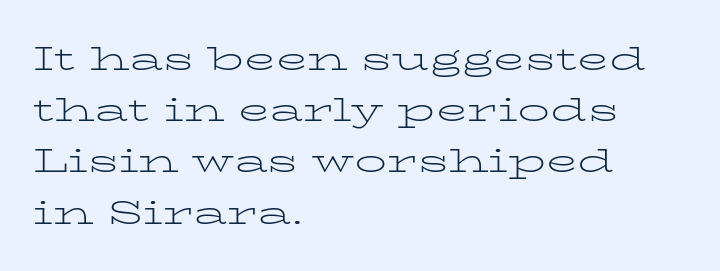
Q: Is the text bold? A: No.
Q: Is the text italic (slanted)? A: No, it is upright.
Q: Is the typeface a serif or a sans-serif typeface? A: Serif.
Q: Is the text underlined? A: No.
Q: How is the paragraph aligned? A: Left-aligned.
Q: Is the spacing between letters normal or unusually wide? A: Normal.
Q: Is the spacing between lines tight, normal or loose? A: Normal.
Q: Width (condensed, normal, or wide)? A: Wide.
Q: Stroke contrast? A: Low.
Q: x-height? A: Medium.
Q: Monospaced? A: No.
